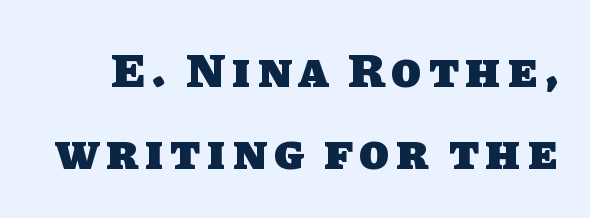
The image shows 49 px heavy sans-serif type; set normal line spacing (1.68x), not underlined; low stroke contrast and a large x-height.
